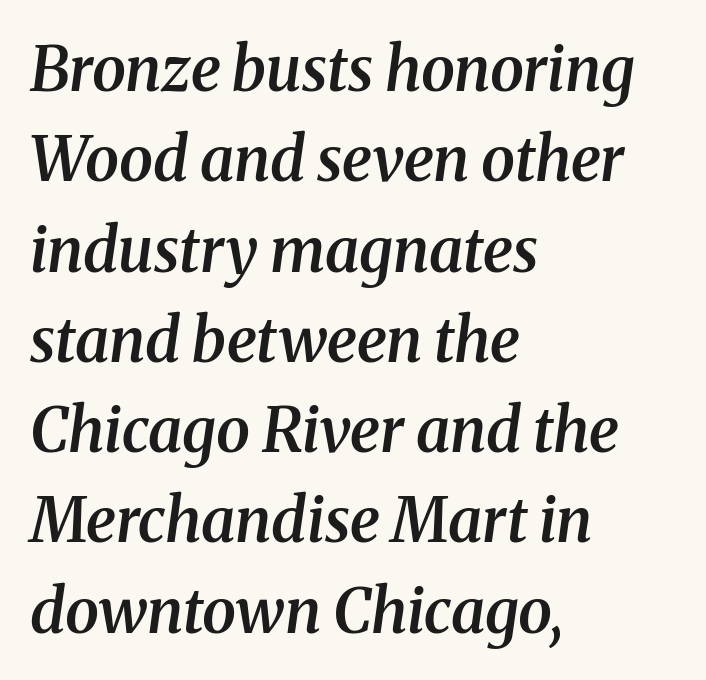
Q: Is the text bold? A: Semi-bold.
Q: Is the text italic (slanted)? A: Yes, it leans right by about 8 degrees.
Q: Is the typeface a serif or a sans-serif typeface? A: Serif.
Q: Is the text underlined? A: No.
Q: How is the paragraph aligned? A: Left-aligned.
Q: Is the spacing between letters normal or unusually wide? A: Normal.
Q: Is the spacing between lines tight, normal or loose? A: Normal.
Q: Width (condensed, normal, or wide)? A: Normal.
Q: Stroke contrast? A: Medium.
Q: x-height? A: Medium.
Q: Monospaced? A: No.
